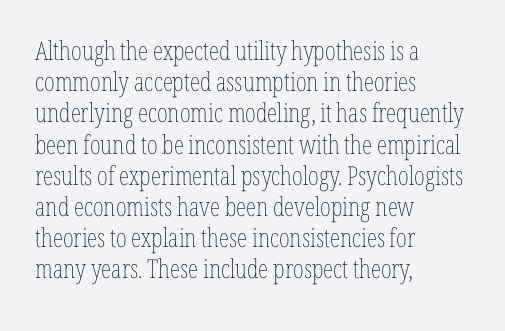
{"italic": "no", "bold": "no", "underline": "no", "align": "left", "line_spacing_ratio": 1.2, "letter_spacing": "normal", "letter_spacing_em": 0.0, "glyph_px": 26}
